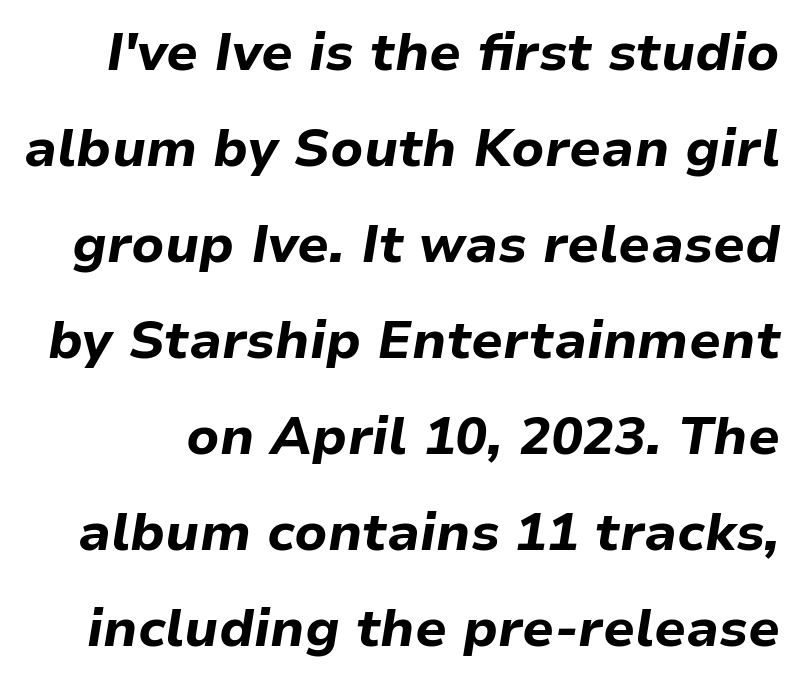
{"italic": "yes", "lean": "right", "slant_degrees": 9, "bold": "yes", "weight": "bold", "width": "normal", "stroke_contrast": "low", "x_height": "medium", "monospaced": "no", "underline": "no", "line_spacing_ratio": 1.81, "letter_spacing": "normal", "letter_spacing_em": 0.0, "glyph_px": 53}
